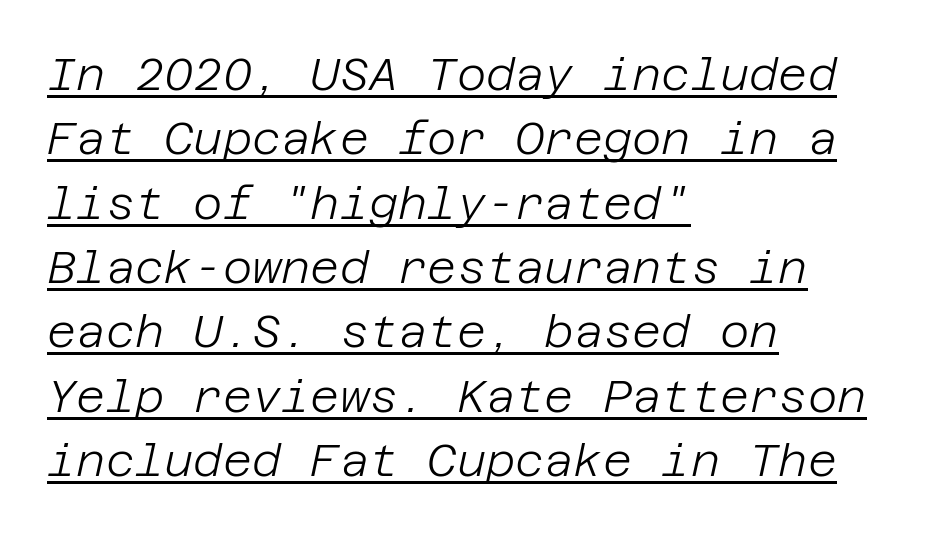
{"italic": "yes", "lean": "right", "slant_degrees": 12, "bold": "no", "weight": "light", "width": "normal", "stroke_contrast": "low", "x_height": "large", "underline": "yes", "align": "left", "line_spacing": "normal", "line_spacing_ratio": 1.43, "letter_spacing": "normal", "letter_spacing_em": 0.0, "glyph_px": 45}
